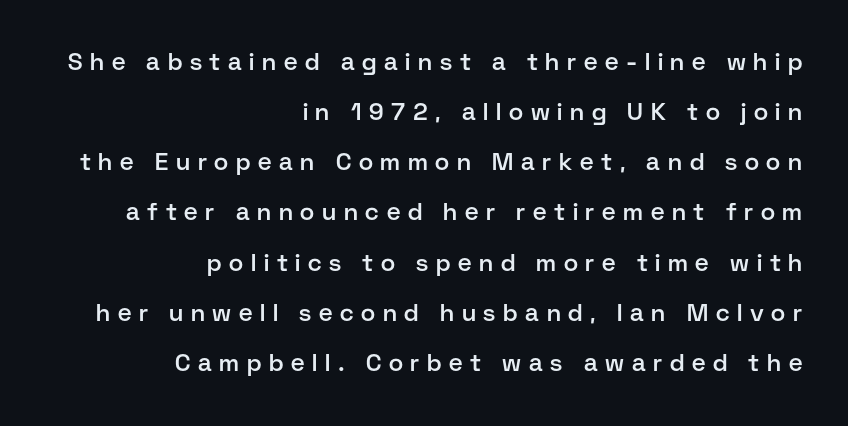
Rows of type keep a wide berth in the vertical direction. The letters stand upright; this is a roman face. Characters follow at a spacing far wider than the type designer built in. In terms of weight, the rendering is demibold, just under bold.
